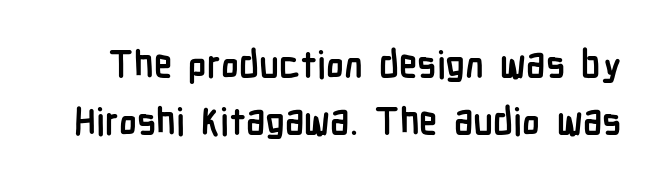
What kind of face is this? One without serifs — a sans. Typographic density is high because the face is bold. Spacing verdict: proportional, widths tailored to each character. Short note: letters normally spaced. Notice how the stems are strictly vertical — no italics here. The baseline area is clear.
